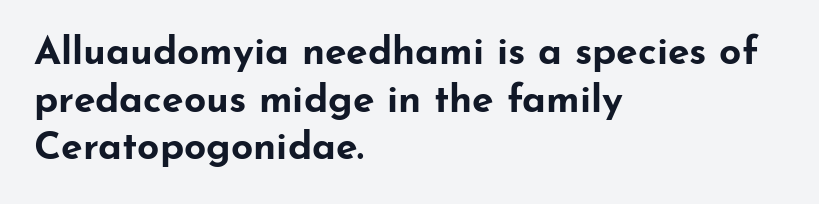
Caption: multi-line text, flush left, ragged right. Tracking here is standard; glyphs follow each other at the usual distance. Unlike italic type, these characters show no tilt at all. Unmarked baselines from the first word to the last.
